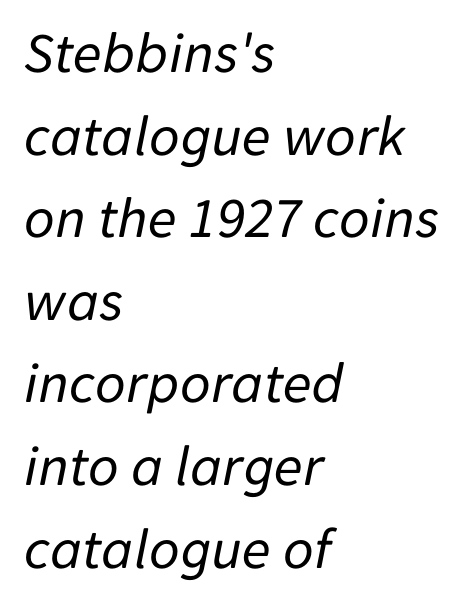
The image shows 59 px regular-weight type, italic (leaning right); set left-aligned, normal line spacing (1.4x), normal letter spacing, not underlined; low stroke contrast and a medium x-height.
